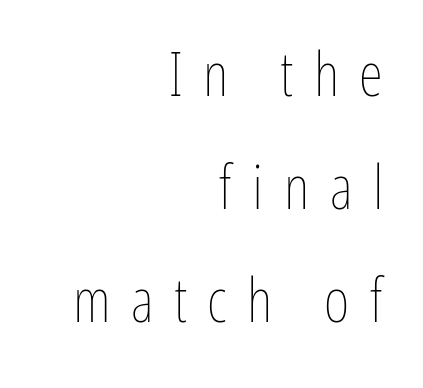
{"italic": "no", "bold": "no", "weight": "thin", "width": "condensed", "stroke_contrast": "low", "x_height": "medium", "monospaced": "no", "underline": "no", "align": "right", "line_spacing_ratio": 1.82, "letter_spacing": "wide", "letter_spacing_em": 0.33, "glyph_px": 62}
